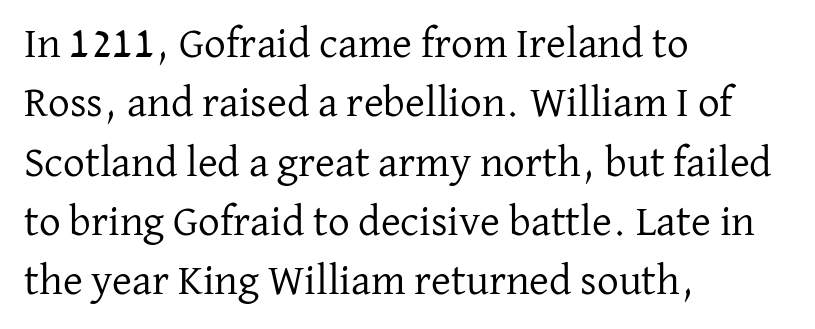
Letters rest on an invisible, unmarked baseline. One glance says typical: line gaps are just what's usual. Stroke terminals: seriffed. Stroke thickness stays within the range of a standard reading face or lighter. The setting favours the left margin, as ordinary paragraphs usually do. Tracking here is standard; glyphs follow each other at the usual distance.
